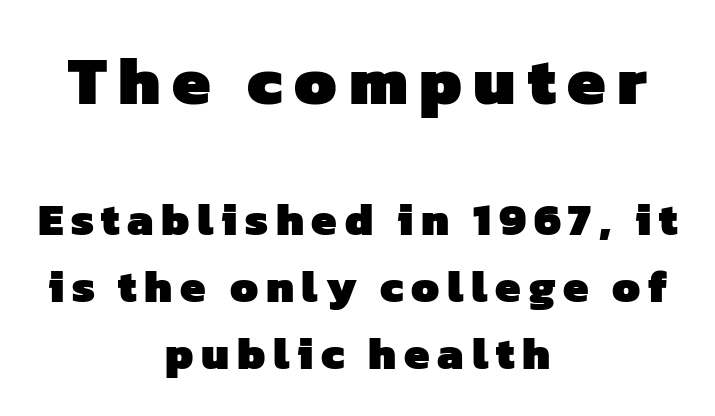
Q: Is the text bold? A: Yes.
Q: Is the typeface a serif or a sans-serif typeface? A: Sans-serif.
Q: Is the text underlined? A: No.
Q: How is the paragraph aligned? A: Centered.
Q: Is the spacing between lines tight, normal or loose? A: Normal.
Q: Which block of text is set in a larger size, the first (top) or the second (bottom)? A: The first (top) one.
Q: Width (condensed, normal, or wide)? A: Normal.
Q: Stroke contrast? A: Low.
Q: x-height? A: Medium.
Q: Monospaced? A: No.
